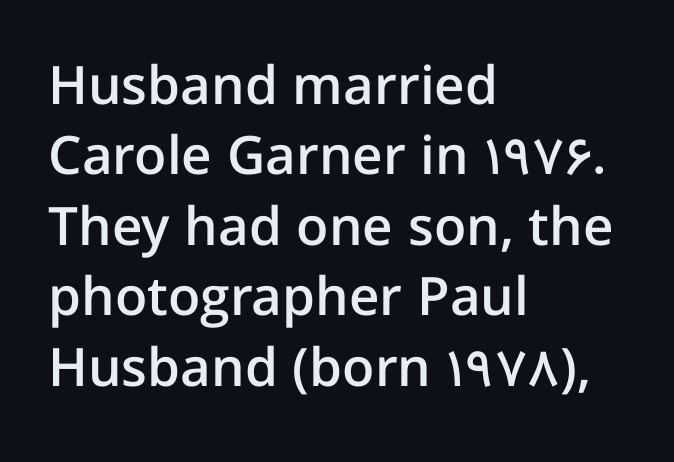
Casual observation: everything's shoved over to the left. When letters stand straight like this, we call the style roman or upright. Honestly, the row spacing looks completely unremarkable. This sample uses plain, unmodified letter spacing. The typesetting leans somewhat heavy: a semibold.
